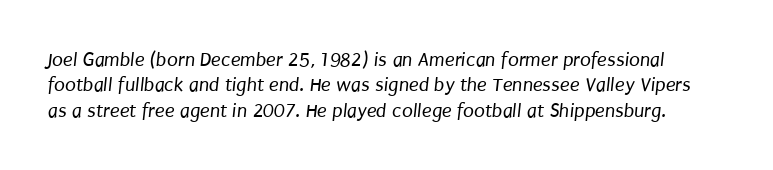
Leading matches the norm, producing a regular column. How are the letters spaced? Ordinarily, with no added tracking. Each stroke keeps to a modest, everyday thickness or less. Check under the words: just untouched page.
